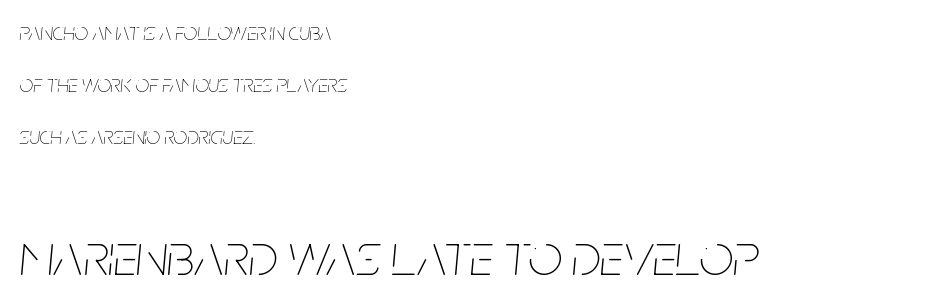
The emphasis by scale lands on block number two, below. You could call the tracking neutral — neither tight nor loose. Bare-footed words on every line. Rows of type keep a wide berth in the vertical direction. Spacing verdict: proportional, widths tailored to each character. It's the slanting kind of type.
